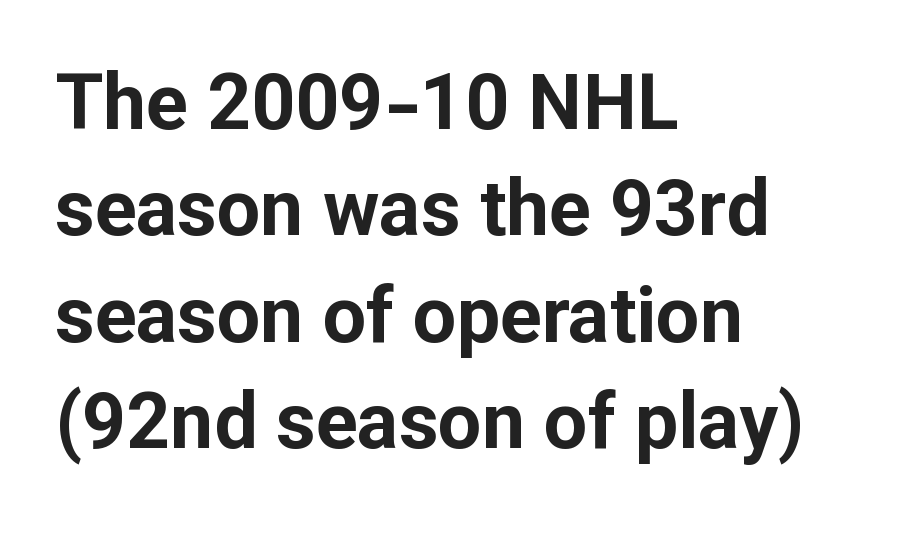
The lettering stays uniformly vertical, giving the passage a roman look. Anything drawn beneath the words? Only blank space. The rendering uses a bold face; every stroke is thick and dark. The rows are spaced the way most documents space them. Character widths vary here, with narrow letters taking less room than wide ones.
